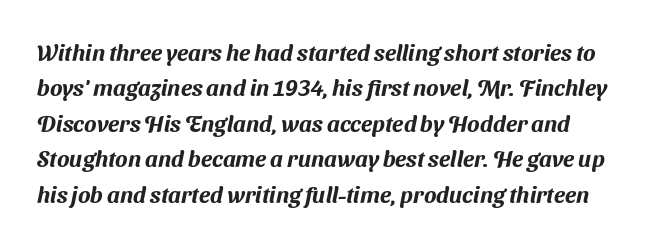
Q: Is the text underlined? A: No.
Q: Is the spacing between letters normal or unusually wide? A: Normal.
Q: Is the spacing between lines tight, normal or loose? A: Normal.
